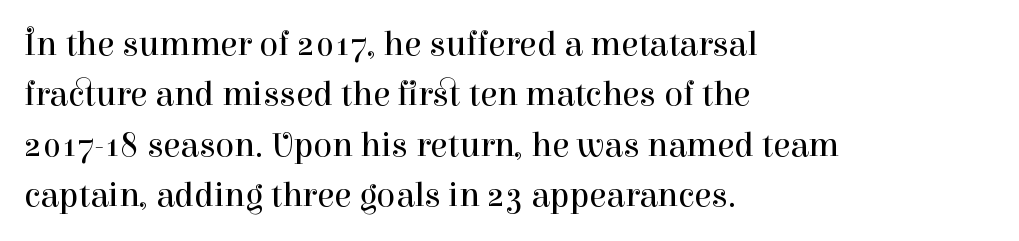
{"serif": "yes", "italic": "no", "bold": "no", "weight": "regular", "width": "normal", "stroke_contrast": "high", "x_height": "medium", "monospaced": "no", "underline": "no", "align": "left", "line_spacing": "normal", "line_spacing_ratio": 1.44, "letter_spacing": "normal", "letter_spacing_em": 0.0, "glyph_px": 35}
